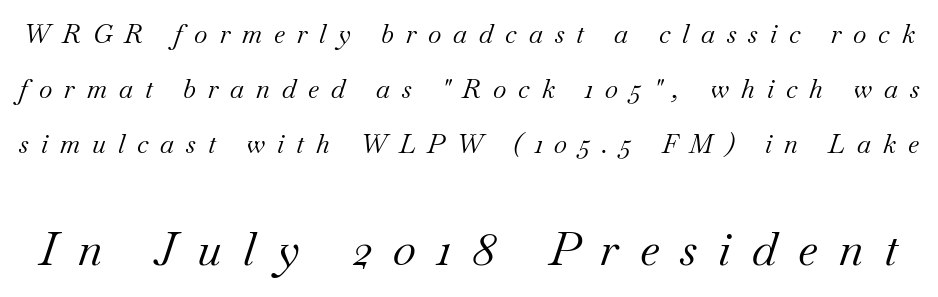
The image shows 46 px regular-weight serif type, italic (leaning right); set loose line spacing (2.12x), unusually wide letter spacing (+0.46 em), not underlined; the second (bottom) block is 1.77x larger; medium stroke contrast and a small x-height.
